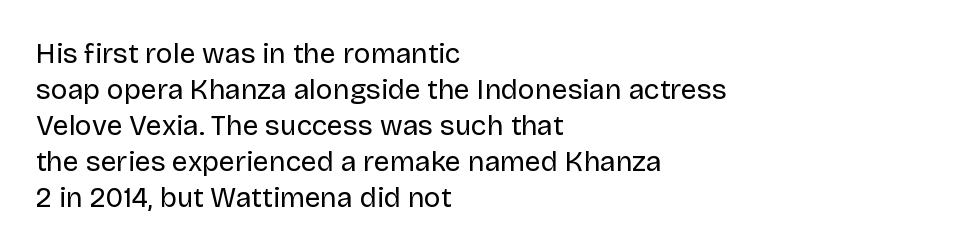
Q: Is the text bold? A: No.
Q: Is the text italic (slanted)? A: No, it is upright.
Q: Is the typeface a serif or a sans-serif typeface? A: Sans-serif.
Q: Is the text underlined? A: No.
Q: How is the paragraph aligned? A: Left-aligned.
Q: Is the spacing between letters normal or unusually wide? A: Normal.
Q: Is the spacing between lines tight, normal or loose? A: Normal.
Q: Width (condensed, normal, or wide)? A: Normal.
Q: Stroke contrast? A: Low.
Q: x-height? A: Large.
Q: Monospaced? A: No.
